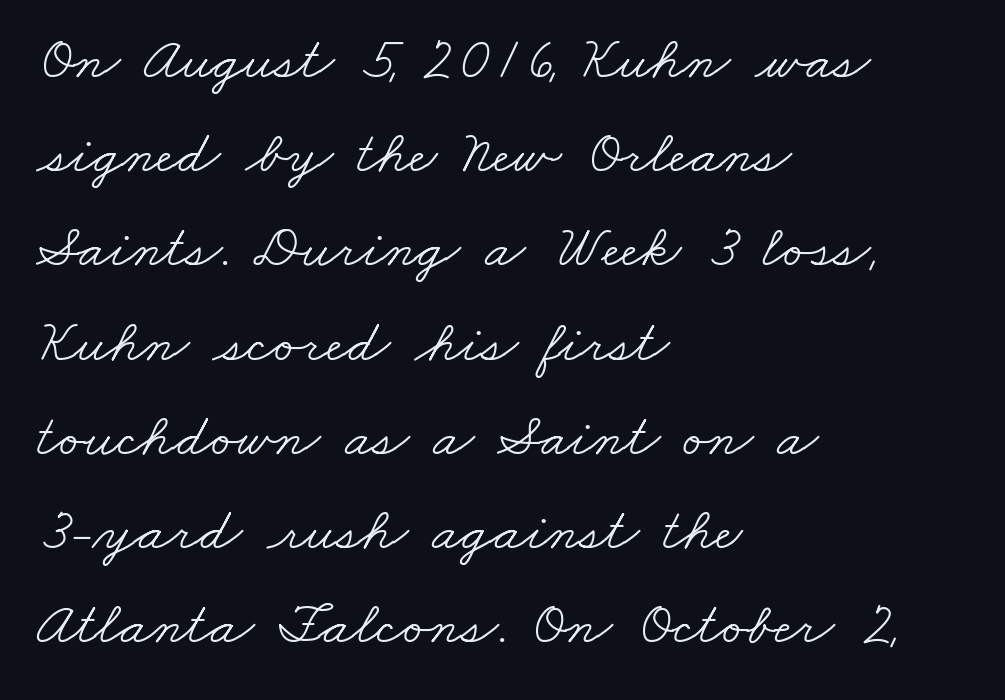
Each new line begins a customary step beneath the previous one. Think of a printed novel: that variable character pitch is what you see here. This sample uses plain, unmodified letter spacing. The passage shown is typeset with a serif family. The lines in this sample share a left origin and differ only in where they stop. The strokes carry an ordinary text weight at most.
